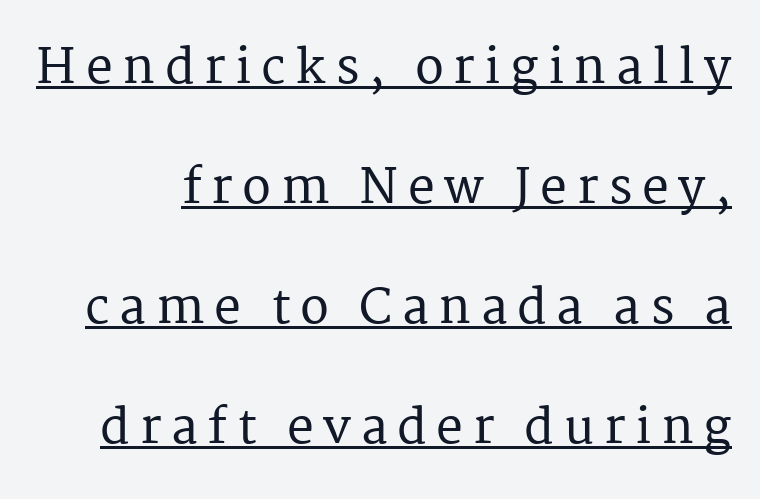
{"serif": "yes", "italic": "no", "width": "normal", "stroke_contrast": "medium", "x_height": "medium", "monospaced": "no", "underline": "yes", "line_spacing": "loose", "line_spacing_ratio": 2.5, "letter_spacing": "wide", "letter_spacing_em": 0.2, "glyph_px": 48}
